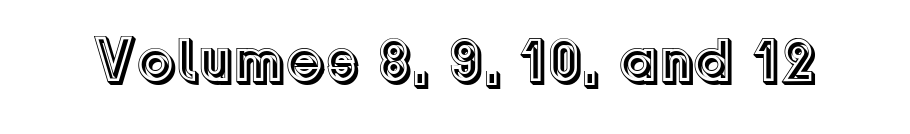
Letter spacing: default. The specimen omits any rule beneath the text block's lines. Proportional: the letters do not fall into vertical columns. Do the letters lean? They stand straight.
